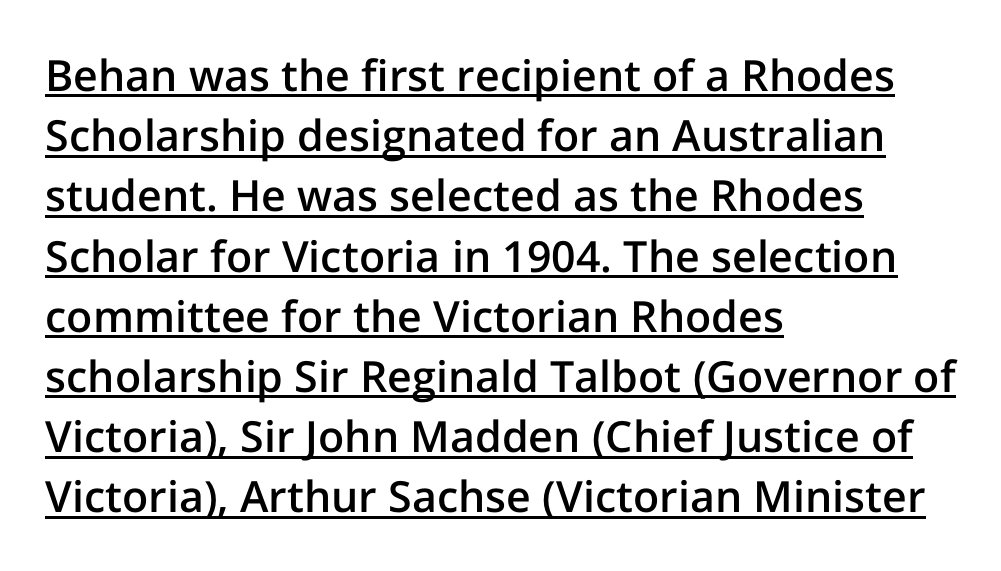
{"serif": "no", "italic": "no", "bold": "semi", "weight": "semibold", "width": "normal", "stroke_contrast": "low", "x_height": "medium", "monospaced": "no", "underline": "yes", "align": "left", "line_spacing": "normal", "line_spacing_ratio": 1.4, "letter_spacing": "normal", "letter_spacing_em": 0.0, "glyph_px": 43}
